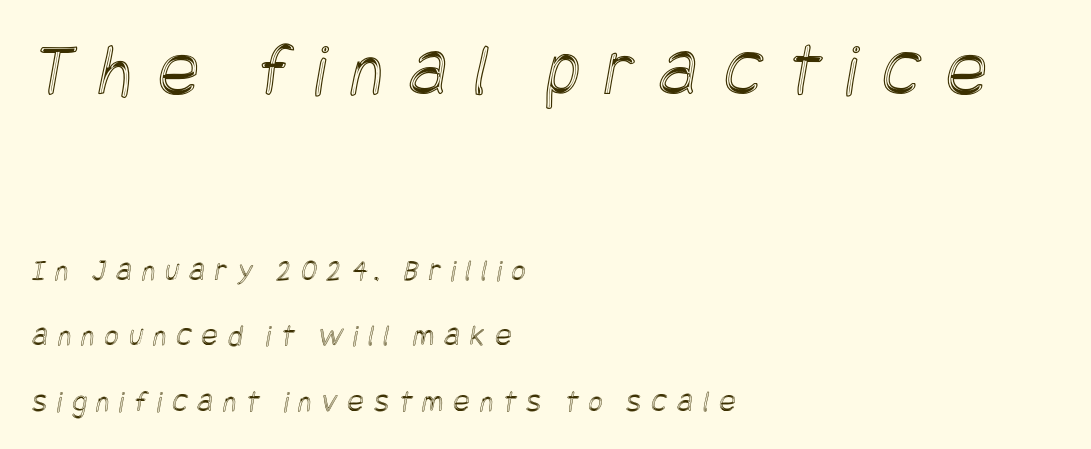
{"width": "condensed", "x_height": "large", "underline": "no", "align": "left", "line_spacing": "loose", "line_spacing_ratio": 2.11, "letter_spacing": "wide", "letter_spacing_em": 0.32, "larger_block": "first", "size_ratio": 2.48, "glyph_px": 77}
